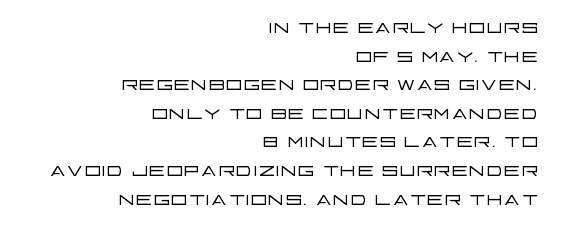
Closely set lines give the paragraph a compact silhouette. The paragraph has a hard right edge and a soft left edge. Look at the tracking — it's just the regular setting, nothing added. No letter is thick-stroked: the sample isn't bold. The passage shown is not underscored anywhere. The letters stand straight up with perfectly vertical stems.
